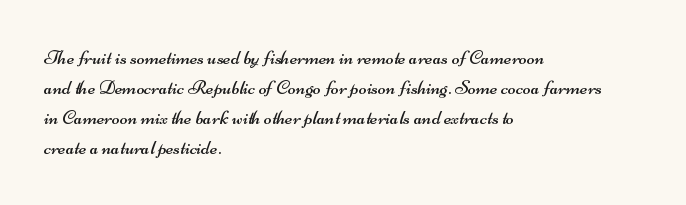
The image shows 21 px text type; set left-aligned, normal line spacing (1.43x), normal letter spacing, not underlined.
